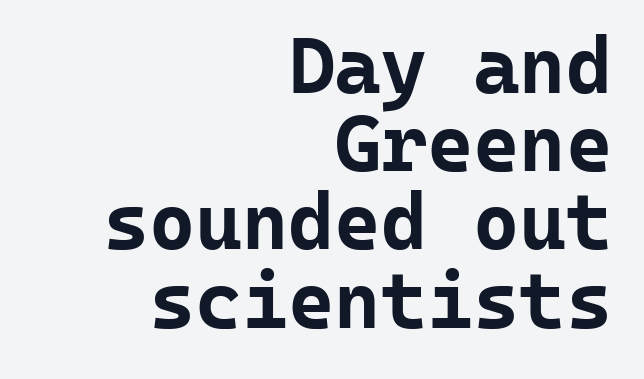
Honestly, the letter spacing is just normal — you wouldn't notice it. The letters stand straight up with perfectly vertical stems. The designer went with a sans here, leaving each stem footless. Caption: bold face, heavy strokes. The space directly below the letters is spotless. Think of a typewriter: that constant character pitch is what you see here.
